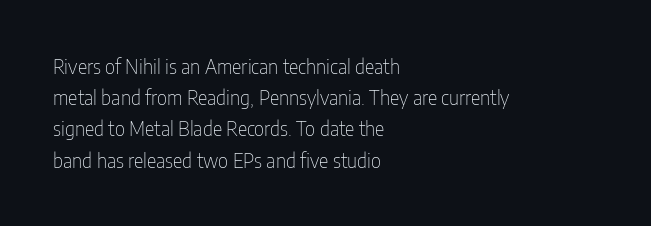
Q: Is the text bold? A: No.
Q: Is the text italic (slanted)? A: No, it is upright.
Q: Is the text underlined? A: No.
Q: How is the paragraph aligned? A: Left-aligned.
Q: Is the spacing between letters normal or unusually wide? A: Normal.
Q: Is the spacing between lines tight, normal or loose? A: Normal.
